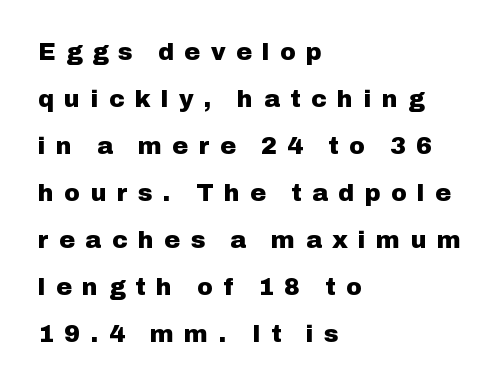
If you drew a line through each stem, it would be perfectly vertical. Heft: maximum for text — a bold. The tracking reads as deliberately expanded to a designer's eye. Each row of text sits above clean, open space. The leading is generous, giving the passage an open texture. The lines in this sample share a left origin and differ only in where they stop.
